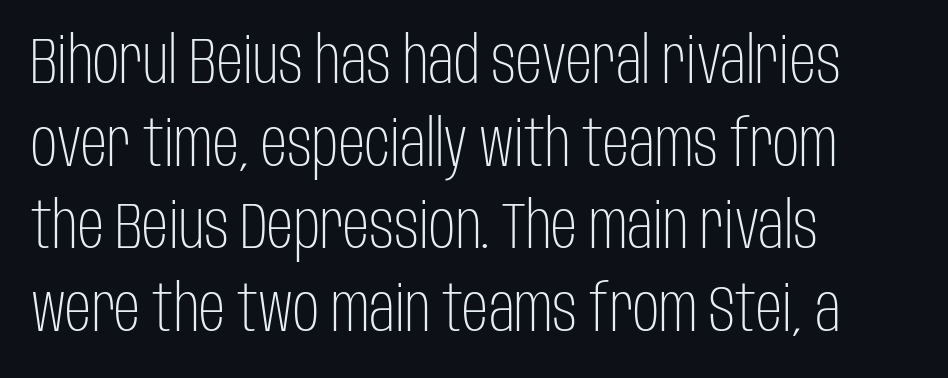
Q: Is the text bold? A: No.
Q: Is the text italic (slanted)? A: No, it is upright.
Q: Is the typeface a serif or a sans-serif typeface? A: Sans-serif.
Q: Is the text underlined? A: No.
Q: How is the paragraph aligned? A: Left-aligned.
Q: Is the spacing between letters normal or unusually wide? A: Normal.
Q: Is the spacing between lines tight, normal or loose? A: Normal.
Q: Width (condensed, normal, or wide)? A: Condensed.
Q: Stroke contrast? A: Low.
Q: x-height? A: Large.
Q: Monospaced? A: No.
